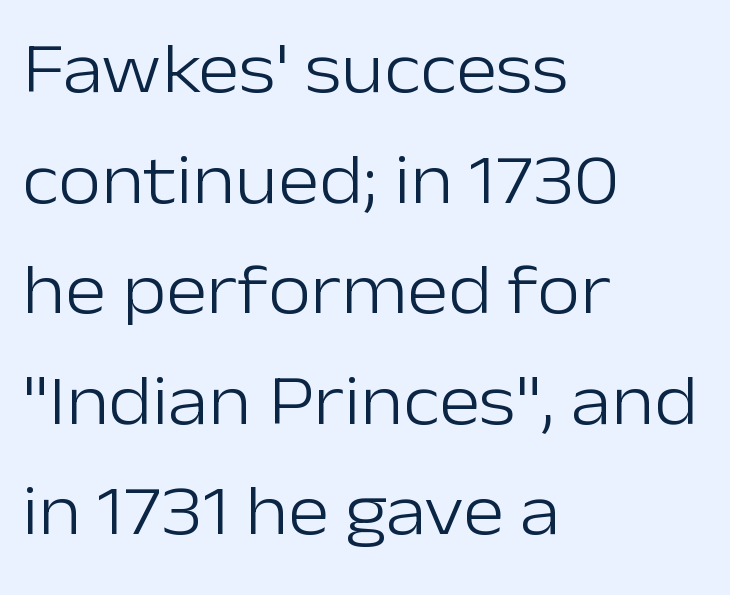
It's the straight-up-and-down kind of type. The space between consecutive lines is moderate. The passage is arranged the way most books set body copy — flush left. Looks like regular typesetting: each glyph gets only the width it needs. The passage shown is typeset with a sans-serif family.
